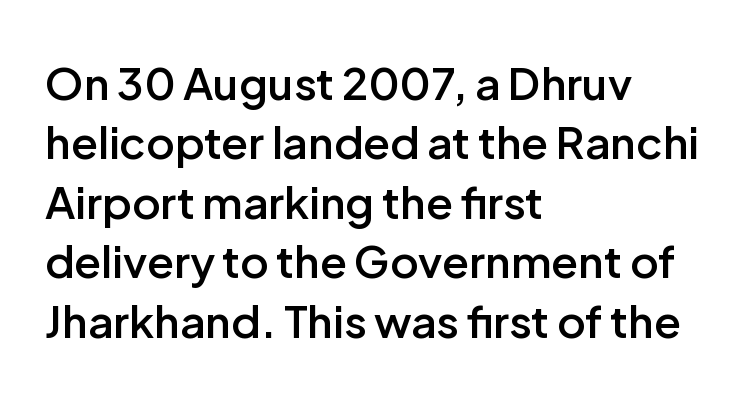
The image shows 44 px semibold sans-serif type, upright; set left-aligned, normal line spacing (1.35x), normal letter spacing, not underlined; low stroke contrast and a medium x-height.
